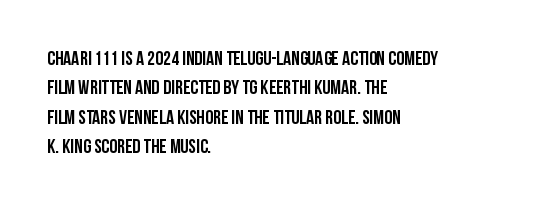
Notice how the passage keeps a crisp vertical edge on the left only. The space directly below the letters is spotless. The designer left line spacing at the default. Honestly, the letter spacing is just normal — you wouldn't notice it. Posture: vertical.
